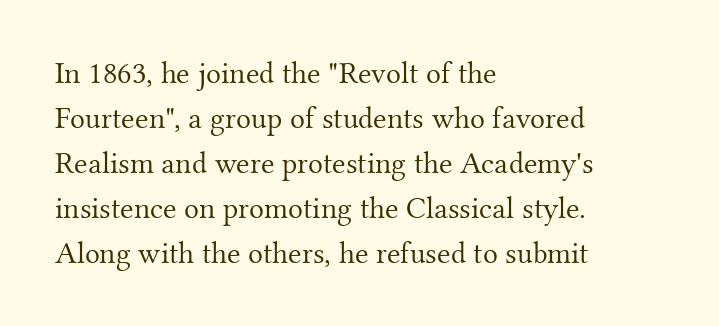
{"serif": "yes", "italic": "no", "bold": "no", "weight": "light", "width": "normal", "stroke_contrast": "medium", "x_height": "small", "monospaced": "no", "underline": "no", "align": "left", "line_spacing": "normal", "line_spacing_ratio": 1.45, "letter_spacing": "normal", "letter_spacing_em": 0.0, "glyph_px": 31}
